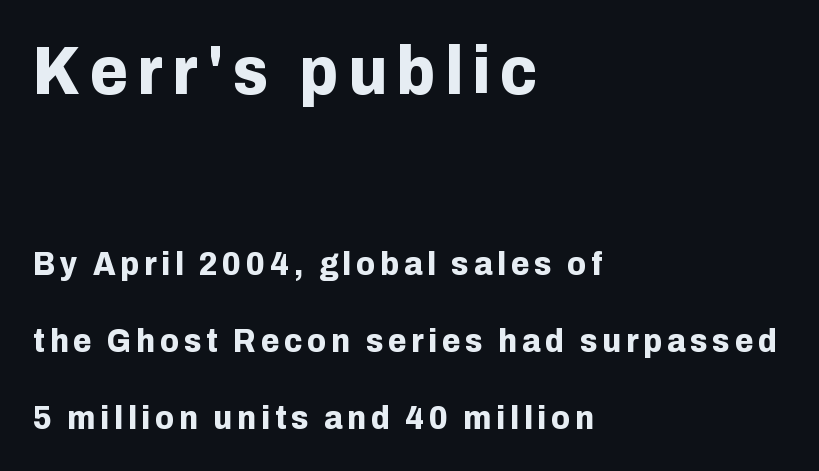
Q: Is the text bold? A: Yes.
Q: Is the text italic (slanted)? A: No, it is upright.
Q: Is the typeface a serif or a sans-serif typeface? A: Sans-serif.
Q: Is the text underlined? A: No.
Q: How is the paragraph aligned? A: Left-aligned.
Q: Is the spacing between lines tight, normal or loose? A: Loose.
Q: Which block of text is set in a larger size, the first (top) or the second (bottom)? A: The first (top) one.
Q: Width (condensed, normal, or wide)? A: Normal.
Q: Stroke contrast? A: Low.
Q: x-height? A: Medium.
Q: Monospaced? A: No.
